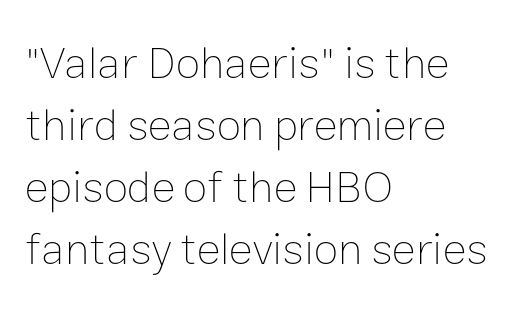
Q: Is the text bold? A: No.
Q: Is the text italic (slanted)? A: No, it is upright.
Q: Is the text underlined? A: No.
Q: How is the paragraph aligned? A: Left-aligned.
Q: Is the spacing between letters normal or unusually wide? A: Normal.
Q: Is the spacing between lines tight, normal or loose? A: Normal.
Q: Width (condensed, normal, or wide)? A: Normal.
Q: Stroke contrast? A: Low.
Q: x-height? A: Medium.
Q: Monospaced? A: No.
